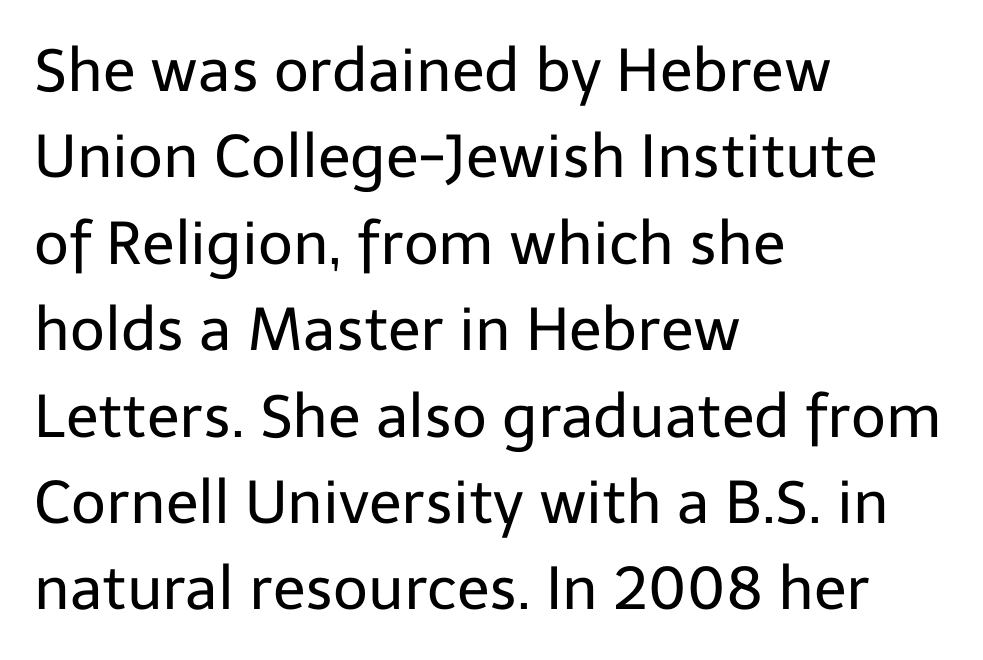
The passage shown is not bold in any degree. I'd call this a sans setting — the letters go barefoot. Notice how descenders clear the ascenders below comfortably — that's standard leading. Line starts are locked; line ends wander. The face used here is rendered with its standard letterfit.
